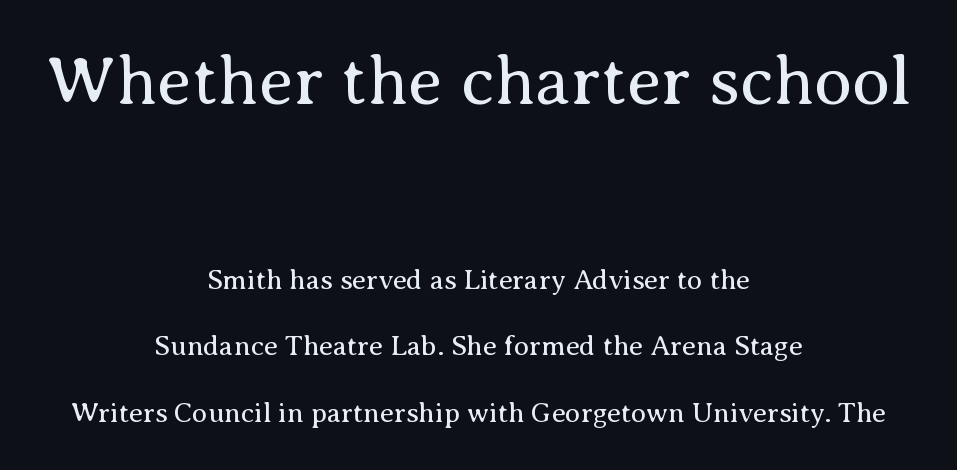
You could not count columns in this text — the font is proportionally spaced. Here the glyphs are tracked normally, forming tight word shapes. Designer's note — italics off, roman on. Letters rest on an invisible, unmarked baseline. The face used here is seriffed, in the tradition of book romans. The leading is generous, giving the passage an open texture.
